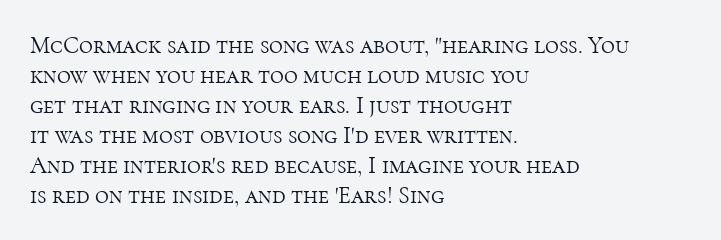
The image shows 24 px text type, upright; set left-aligned, normal line spacing (1.25x), normal letter spacing, not underlined.
